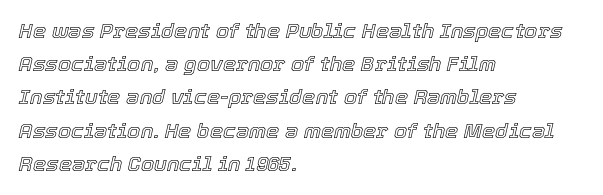
Q: Is the text italic (slanted)? A: Yes, it leans right by about 12 degrees.
Q: Is the text underlined? A: No.
Q: How is the paragraph aligned? A: Left-aligned.
Q: Is the spacing between letters normal or unusually wide? A: Normal.
Q: Is the spacing between lines tight, normal or loose? A: Normal.
